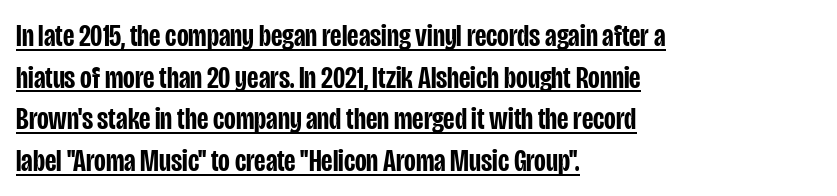
{"serif": "no", "italic": "no", "bold": "semi", "weight": "semibold", "width": "condensed", "stroke_contrast": "low", "x_height": "large", "monospaced": "no", "underline": "yes", "align": "left", "line_spacing": "normal", "line_spacing_ratio": 1.3, "letter_spacing": "normal", "letter_spacing_em": 0.0, "glyph_px": 32}
